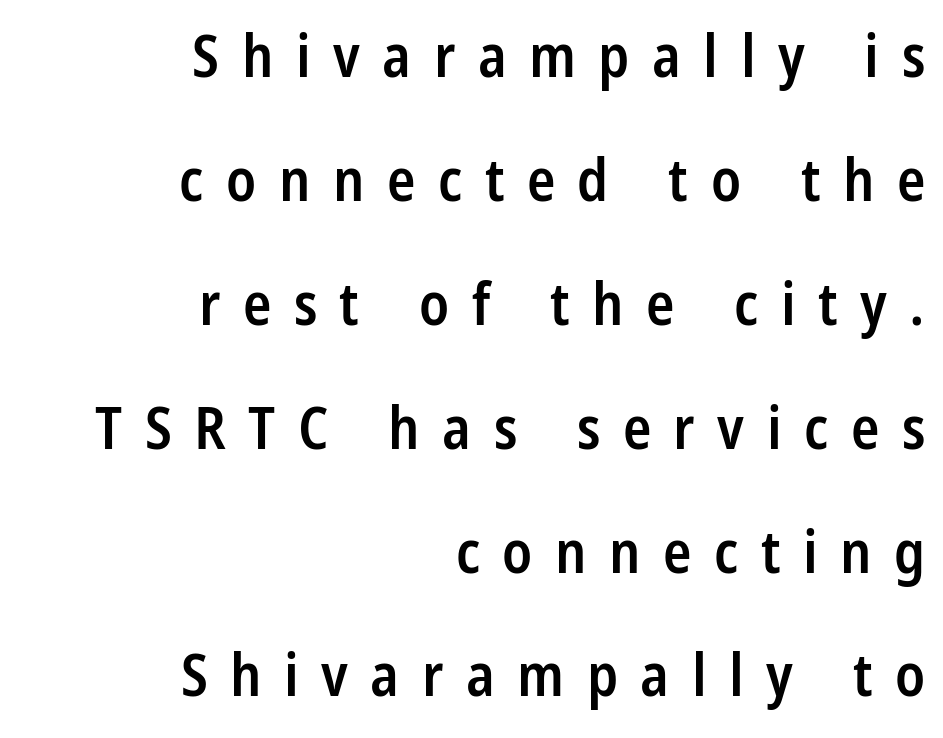
Check where the strokes stop: nothing finishes them off — pure sans. The letters advance in unequal steps, a hallmark of proportional type. Posture: vertical. Each word looks stretched out because of the extra space between its letters. How heavy is the stroke? Medium-heavy — a semibold, shy of bold.
